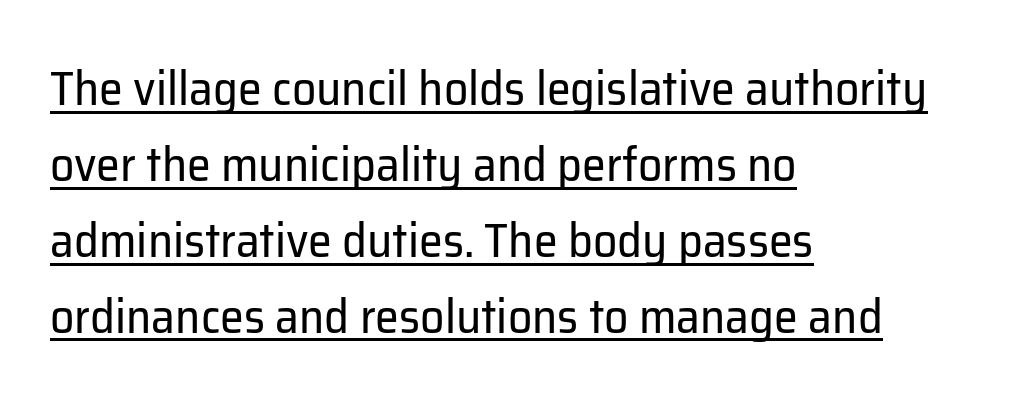
{"serif": "no", "italic": "no", "bold": "no", "weight": "regular", "width": "normal", "stroke_contrast": "low", "x_height": "medium", "monospaced": "no", "underline": "yes", "align": "left", "line_spacing": "normal", "line_spacing_ratio": 1.58, "letter_spacing": "normal", "letter_spacing_em": 0.0, "glyph_px": 48}
